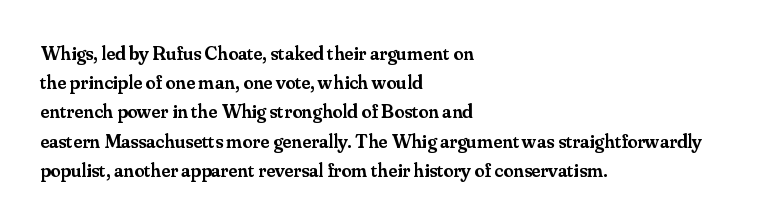
{"italic": "no", "bold": "semi", "underline": "no", "align": "left", "line_spacing": "normal", "line_spacing_ratio": 1.46, "letter_spacing": "normal", "letter_spacing_em": 0.0, "glyph_px": 20}
